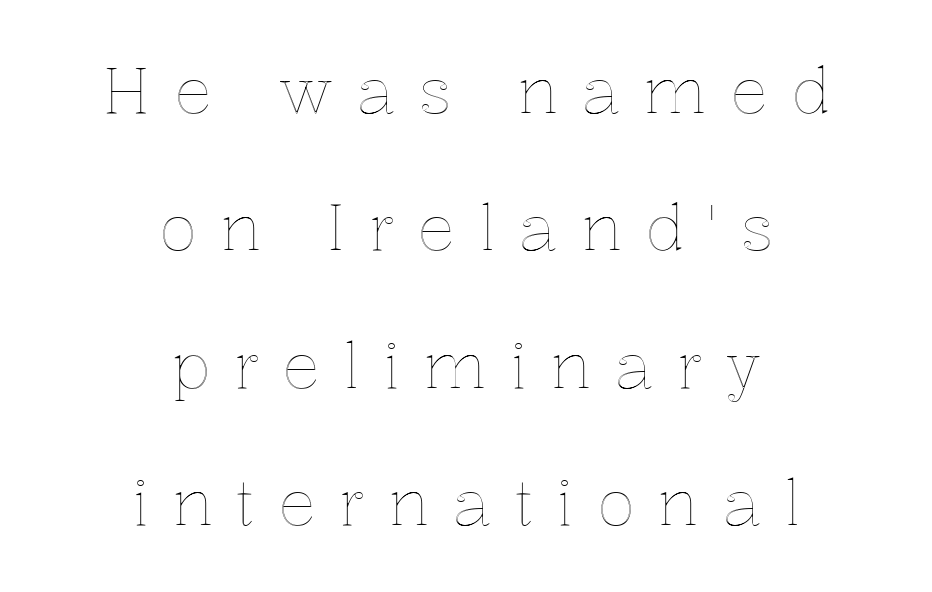
The horizontal fit of the characters is loose and conspicuously gappy. In CSS terms this would be text-align: center. The passage shown is typed in a proportional face where columns would drift. Whoever set this chose breathing room over compactness in the vertical rhythm.
